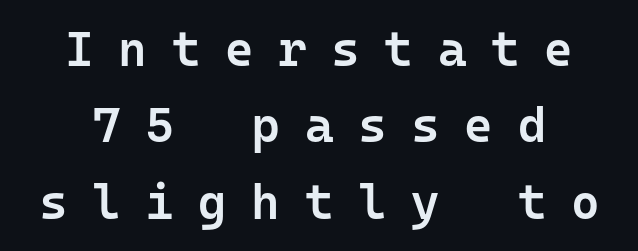
{"serif": "no", "italic": "no", "bold": "semi", "weight": "semibold", "width": "normal", "stroke_contrast": "low", "x_height": "medium", "monospaced": "yes", "underline": "no", "align": "center", "line_spacing": "normal", "line_spacing_ratio": 1.56, "letter_spacing": "wide", "letter_spacing_em": 0.5, "glyph_px": 49}
